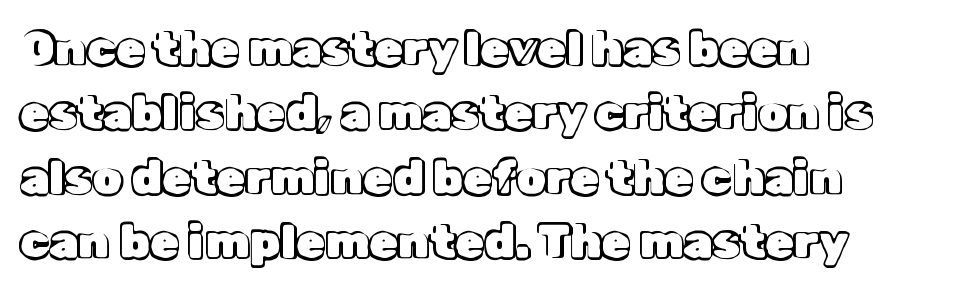
The image shows 47 px text type, upright; set left-aligned, normal line spacing (1.37x), normal letter spacing, not underlined; a medium x-height.
